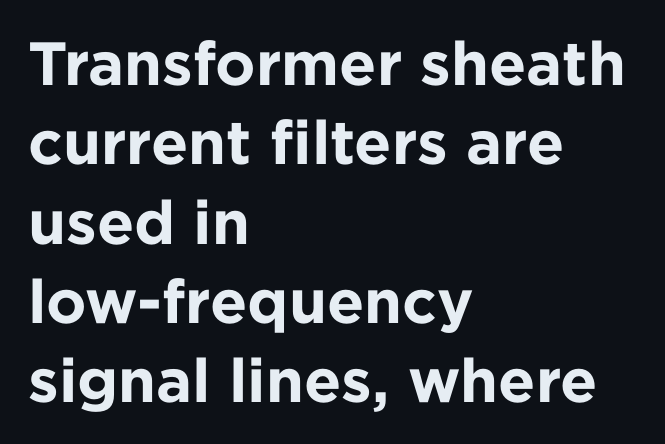
Q: Is the text bold? A: Yes.
Q: Is the text italic (slanted)? A: No, it is upright.
Q: Is the typeface a serif or a sans-serif typeface? A: Sans-serif.
Q: Is the text underlined? A: No.
Q: How is the paragraph aligned? A: Left-aligned.
Q: Is the spacing between letters normal or unusually wide? A: Normal.
Q: Is the spacing between lines tight, normal or loose? A: Normal.
Q: Width (condensed, normal, or wide)? A: Normal.
Q: Stroke contrast? A: Low.
Q: x-height? A: Medium.
Q: Monospaced? A: No.
